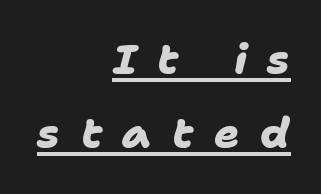
Varying glyph widths throughout — classic text-font behaviour. Notice how thick the strokes are: this is what a full bold looks like. The ragged edge is on the left, which tells us the setting is flush right. Stroke terminals: plain, sans-serif. In designer terms, the underline attribute is active on this setting. The passage shown has open, widely tracked lettering throughout.
